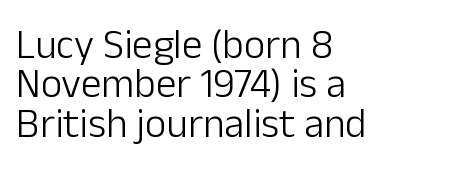
The image shows 41 px light sans-serif type, upright; set left-aligned, tight line spacing (0.96x), normal letter spacing, not underlined; low stroke contrast and a medium x-height.
